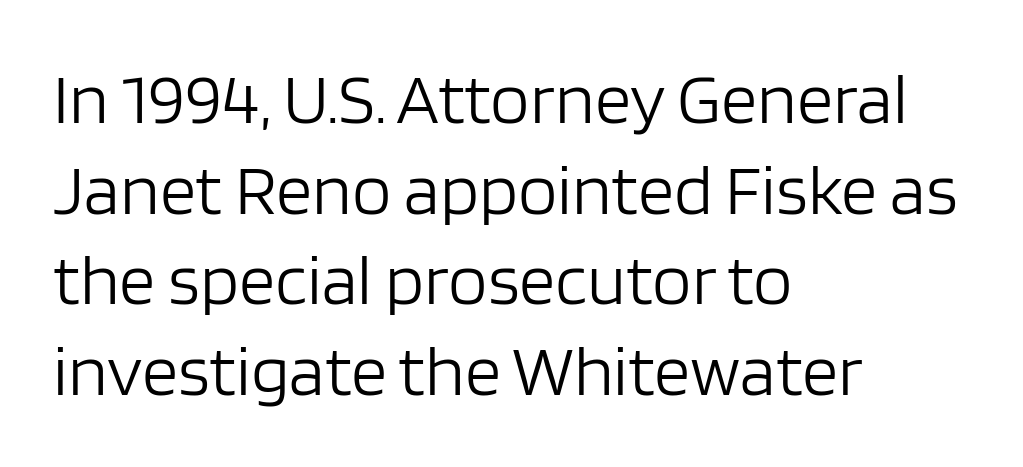
Does the copy run flush right? No — it runs flush left. Check the space under the baseline: it is left empty. The designer left line spacing at the default. Does the lettering tilt? It doesn't — this is upright.
